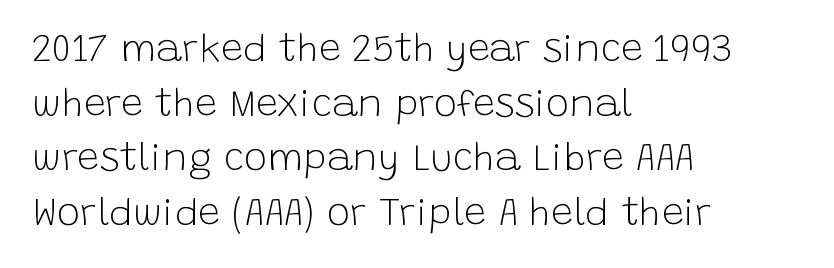
Q: Is the text bold? A: No.
Q: Is the text italic (slanted)? A: No, it is upright.
Q: Is the typeface a serif or a sans-serif typeface? A: Sans-serif.
Q: Is the text underlined? A: No.
Q: How is the paragraph aligned? A: Left-aligned.
Q: Is the spacing between letters normal or unusually wide? A: Normal.
Q: Is the spacing between lines tight, normal or loose? A: Normal.
Q: Width (condensed, normal, or wide)? A: Normal.
Q: Stroke contrast? A: Low.
Q: x-height? A: Large.
Q: Monospaced? A: No.
